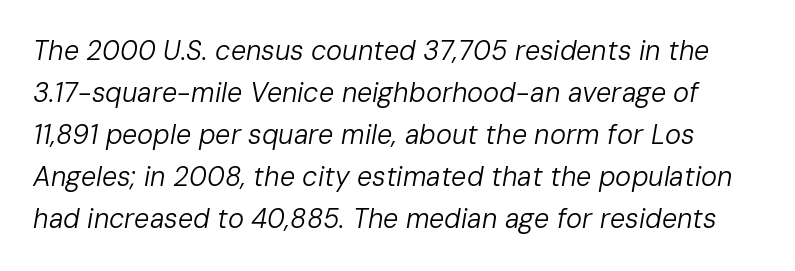
The strokes are not fattened; the text isn't bold. Notice how descenders clear the ascenders below comfortably — that's standard leading. Standard letterfit; no display-style spreading of the glyphs. The axis of the letterforms is tilted away from vertical. Check the space under the baseline: it is left empty.
